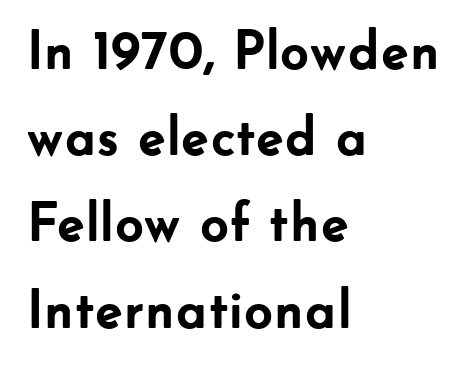
The image shows 56 px semibold sans-serif type, upright; set left-aligned, normal line spacing (1.54x), normal letter spacing, not underlined; low stroke contrast and a small x-height.
